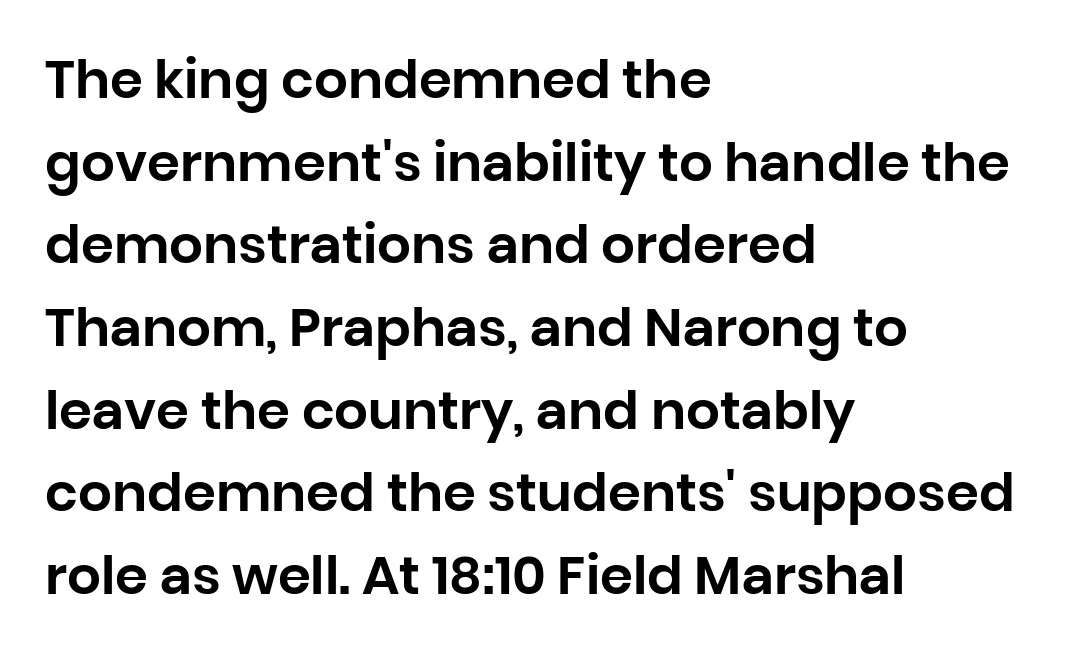
The image shows 53 px sans-serif type, upright; set left-aligned, normal line spacing (1.56x), normal letter spacing, not underlined; low stroke contrast and a large x-height.
